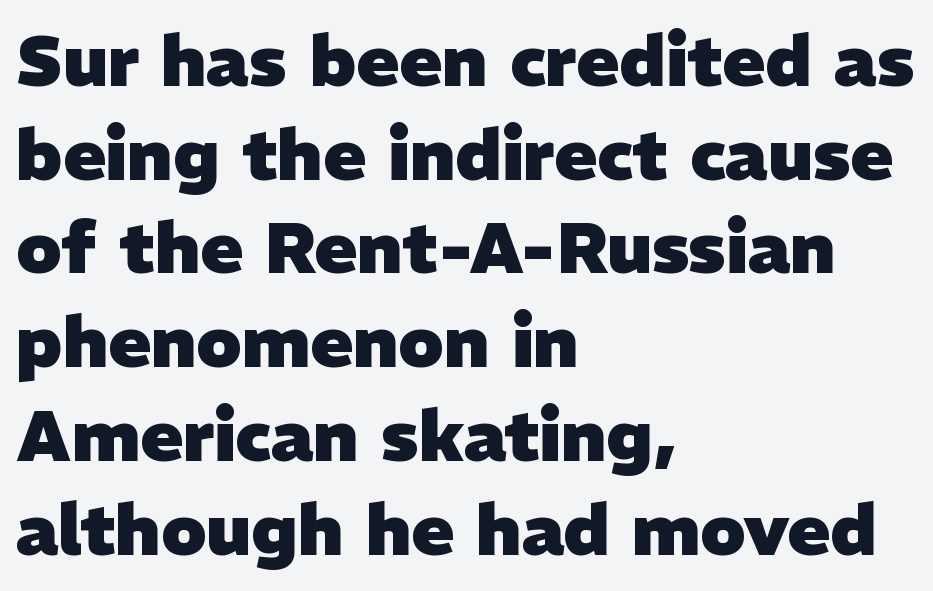
{"serif": "no", "bold": "yes", "weight": "heavy", "width": "normal", "stroke_contrast": "low", "x_height": "medium", "monospaced": "no", "underline": "no", "align": "left", "line_spacing": "normal", "line_spacing_ratio": 1.32, "letter_spacing": "normal", "letter_spacing_em": 0.0, "glyph_px": 71}
